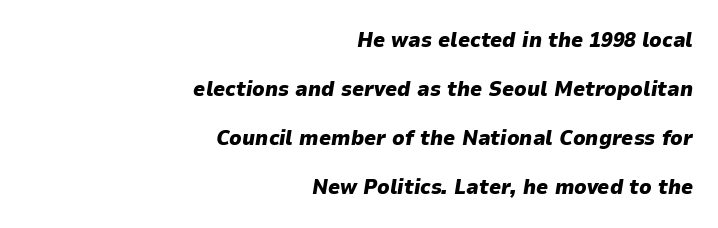
{"italic": "yes", "lean": "right", "slant_degrees": 9, "bold": "yes", "underline": "no", "align": "right", "line_spacing": "loose", "line_spacing_ratio": 2.34, "letter_spacing": "normal", "letter_spacing_em": 0.0, "glyph_px": 21}
